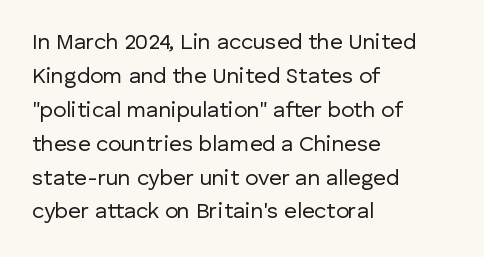
These lines stack with their left ends in a neat column. Any mark beneath the type? The region is blank. Short note: letters normally spaced. The type sits square on the baseline with zero lean.
